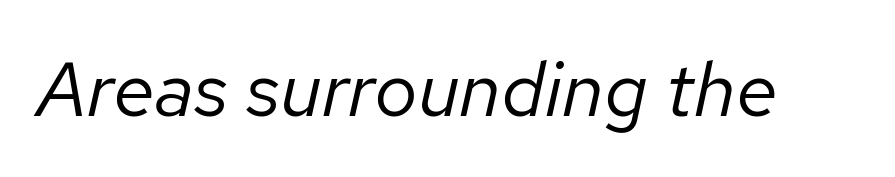
{"italic": "yes", "lean": "right", "slant_degrees": 12, "bold": "no", "weight": "regular", "width": "normal", "stroke_contrast": "low", "x_height": "medium", "monospaced": "no", "underline": "no", "letter_spacing": "normal", "letter_spacing_em": 0.0, "glyph_px": 77}
